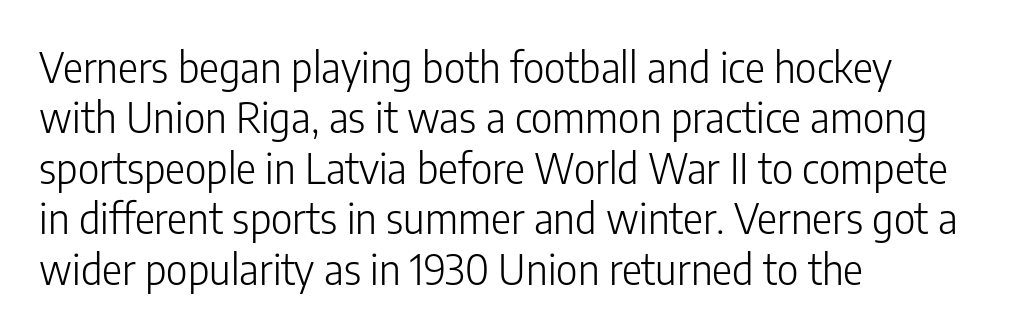
There is no visible air inserted between adjacent glyphs. The face looks like a standard text weight, possibly lighter. The typography opts for an upright posture over an oblique one. One-word summary of the alignment: left.
